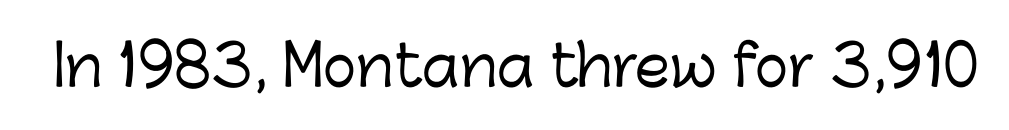
{"serif": "no", "italic": "no", "width": "normal", "stroke_contrast": "low", "x_height": "medium", "monospaced": "no", "underline": "no", "letter_spacing": "normal", "letter_spacing_em": 0.0, "glyph_px": 56}
